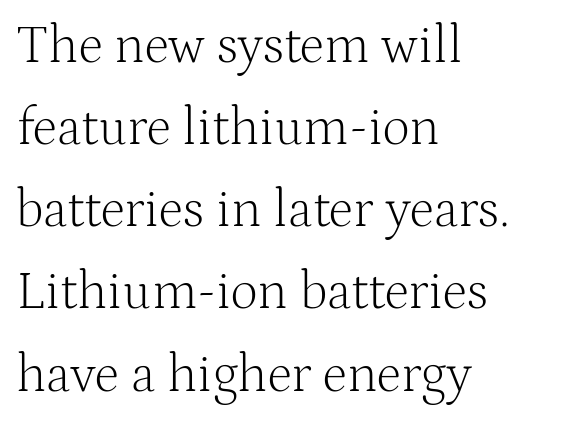
{"serif": "yes", "italic": "no", "bold": "no", "weight": "light", "width": "normal", "stroke_contrast": "medium", "x_height": "medium", "monospaced": "no", "underline": "no", "align": "left", "line_spacing": "normal", "line_spacing_ratio": 1.55, "letter_spacing": "normal", "letter_spacing_em": 0.0, "glyph_px": 53}
